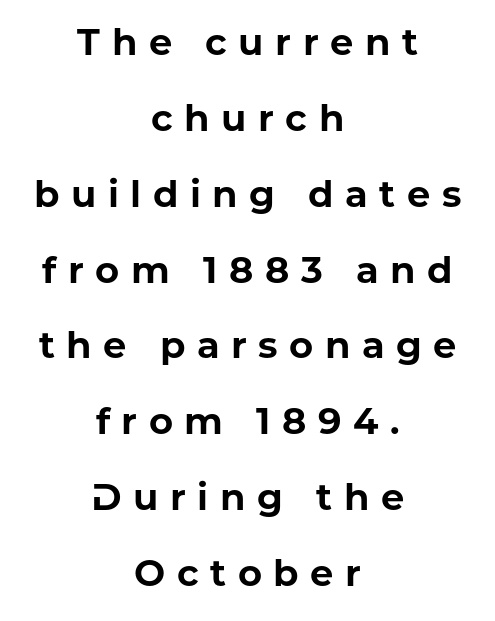
{"serif": "no", "italic": "no", "bold": "yes", "weight": "bold", "width": "normal", "stroke_contrast": "low", "x_height": "medium", "monospaced": "no", "underline": "no", "align": "center", "line_spacing": "loose", "line_spacing_ratio": 2.05, "letter_spacing": "wide", "letter_spacing_em": 0.31, "glyph_px": 37}
